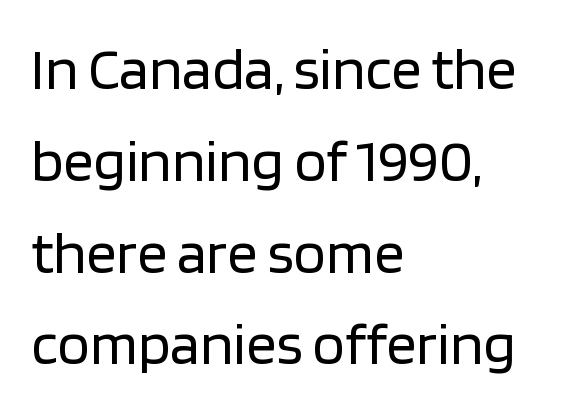
The image shows 60 px regular-weight sans-serif type, upright; set left-aligned, normal line spacing (1.53x), normal letter spacing, not underlined; low stroke contrast and a large x-height.
